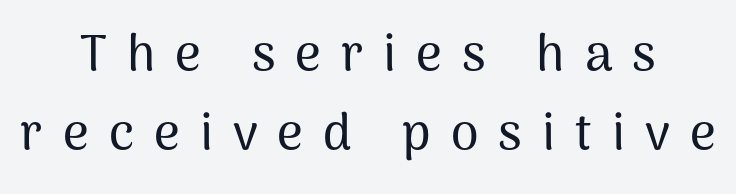
{"serif": "no", "italic": "no", "width": "normal", "stroke_contrast": "medium", "x_height": "medium", "monospaced": "no", "underline": "no", "align": "center", "line_spacing": "normal", "line_spacing_ratio": 1.59, "letter_spacing": "wide", "letter_spacing_em": 0.4, "glyph_px": 50}
